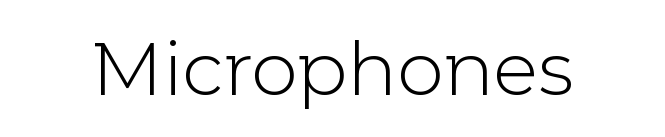
Every character sits straight up, as roman type does. Stem width sits at or under what a default text font uses. This is sans-serif lettering, the kind often seen on screens and signage. The face used here is proportionally spaced, like ordinary book or web type. Decoration check: the copy has no underline. Observe the ordinary spacing: letters are neighbours, not strangers.
